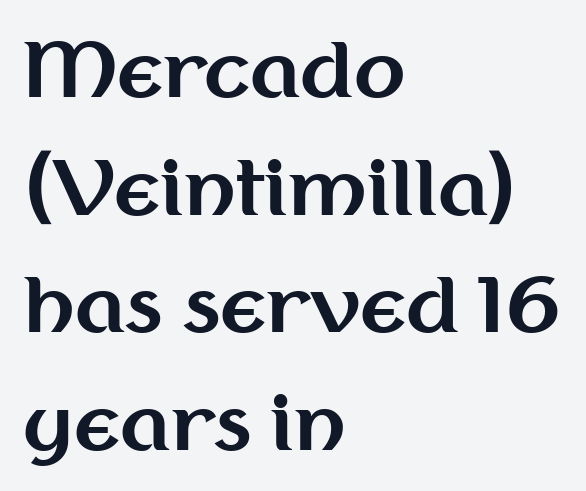
Q: Is the text bold? A: Yes.
Q: Is the text italic (slanted)? A: No, it is upright.
Q: Is the typeface a serif or a sans-serif typeface? A: Sans-serif.
Q: Is the text underlined? A: No.
Q: How is the paragraph aligned? A: Left-aligned.
Q: Is the spacing between letters normal or unusually wide? A: Normal.
Q: Is the spacing between lines tight, normal or loose? A: Normal.
Q: Width (condensed, normal, or wide)? A: Normal.
Q: Stroke contrast? A: Medium.
Q: x-height? A: Medium.
Q: Monospaced? A: No.
